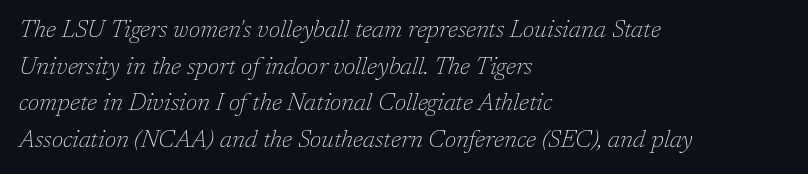
The weight would be labelled regular, book, light, or lighter still. Caption: standard tracking, unaltered. Any mark beneath the type? The region is blank. The passage shown leans; its letterforms are oblique. Compared with typical paragraphs, the rows here are spaced about the same.
